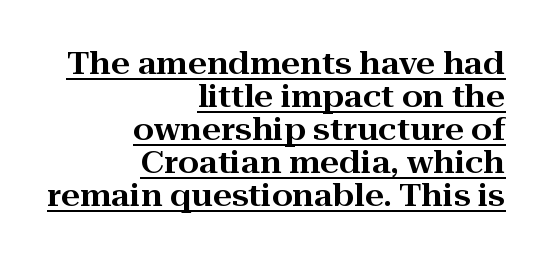
{"serif": "yes", "italic": "no", "width": "wide", "stroke_contrast": "high", "x_height": "medium", "monospaced": "no", "underline": "yes", "align": "right", "line_spacing": "tight", "line_spacing_ratio": 1.1, "letter_spacing": "normal", "letter_spacing_em": 0.0, "glyph_px": 30}
